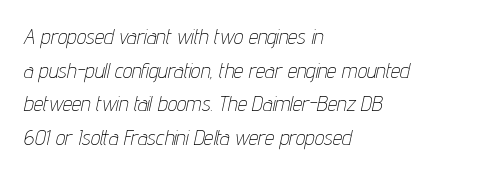
The image shows 21 px text type, italic (leaning right); set left-aligned, normal line spacing (1.6x), normal letter spacing, not underlined.
